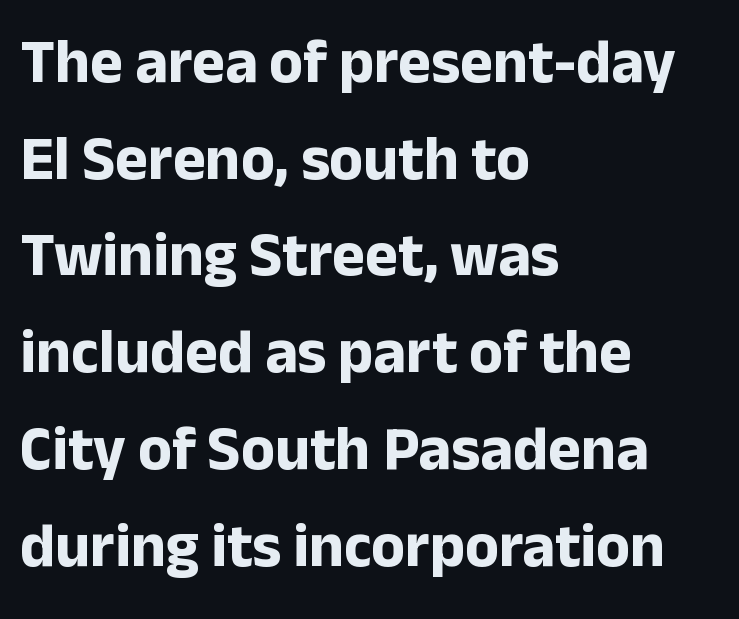
{"serif": "no", "italic": "no", "bold": "yes", "weight": "bold", "width": "normal", "stroke_contrast": "low", "x_height": "medium", "monospaced": "no", "underline": "no", "align": "left", "line_spacing": "normal", "line_spacing_ratio": 1.56, "letter_spacing": "normal", "letter_spacing_em": 0.0, "glyph_px": 62}
